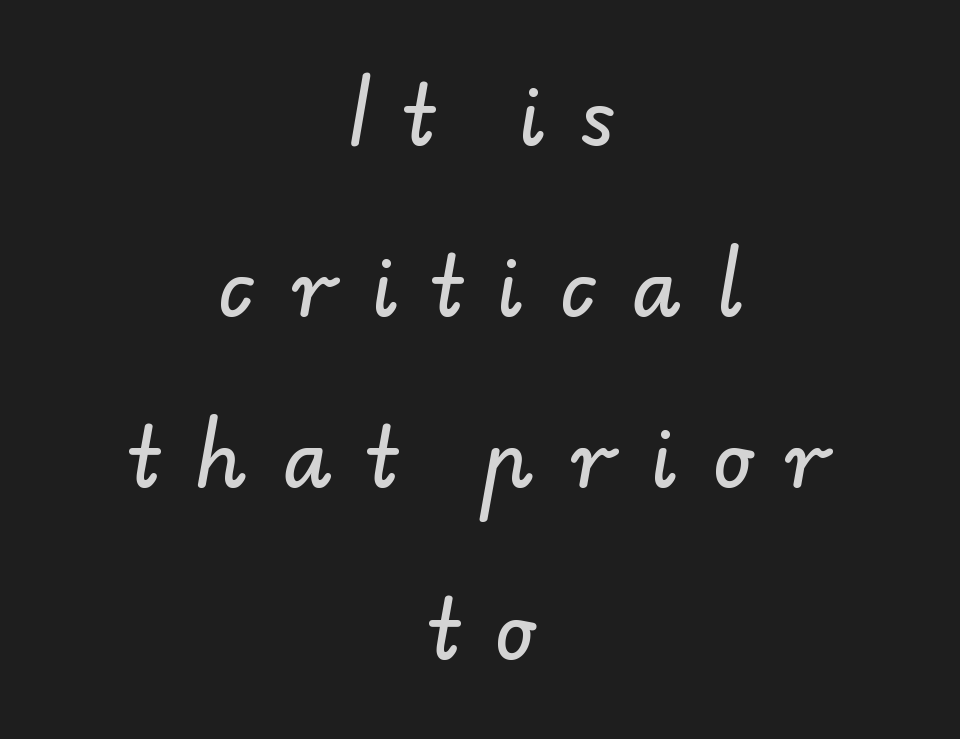
{"serif": "no", "width": "normal", "stroke_contrast": "low", "x_height": "small", "monospaced": "no", "underline": "no", "align": "center", "line_spacing": "loose", "line_spacing_ratio": 2.14, "letter_spacing": "wide", "letter_spacing_em": 0.44, "glyph_px": 80}
